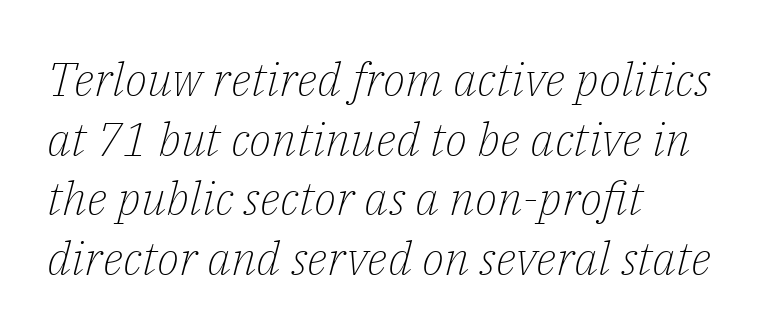
{"serif": "yes", "italic": "yes", "lean": "right", "slant_degrees": 14, "bold": "no", "weight": "light", "width": "normal", "stroke_contrast": "low", "x_height": "medium", "monospaced": "no", "underline": "no", "align": "left", "line_spacing": "normal", "line_spacing_ratio": 1.27, "letter_spacing": "normal", "letter_spacing_em": 0.0, "glyph_px": 47}
